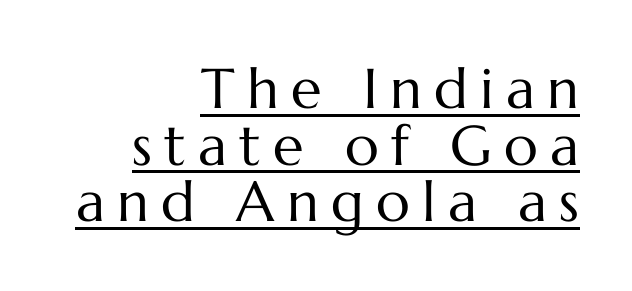
{"italic": "no", "bold": "no", "weight": "regular", "width": "normal", "stroke_contrast": "medium", "x_height": "medium", "monospaced": "no", "underline": "yes", "align": "right", "line_spacing": "tight", "line_spacing_ratio": 1.01, "letter_spacing": "wide", "letter_spacing_em": 0.22, "glyph_px": 56}
